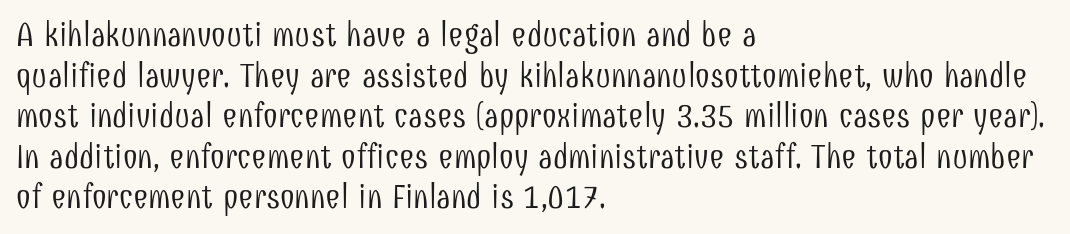
Unmarked baselines from the first word to the last. Every row of glyphs begins at an identical x-position on the left. Honestly, the letter spacing is just normal — you wouldn't notice it. Weight: in the light-to-regular range. Every stem runs plumb, perpendicular to the baseline.
